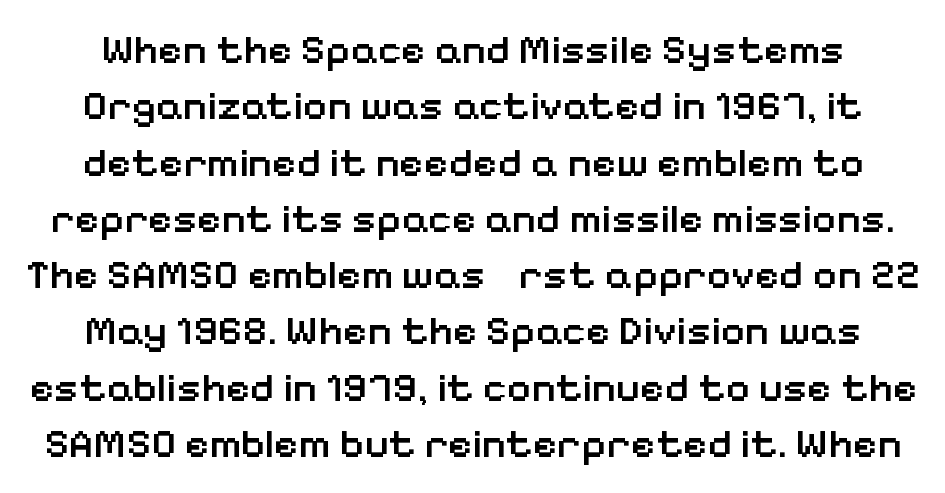
The line-height multiplier appears to be the usual default. Do the characters align in a grid? No, the font is proportional. The letterforms sit shoulder to shoulder at normal distance. Each letter's strokes conclude bluntly, with no projecting serifs. Stems and bowls a touch heavier than normal — semibold.
